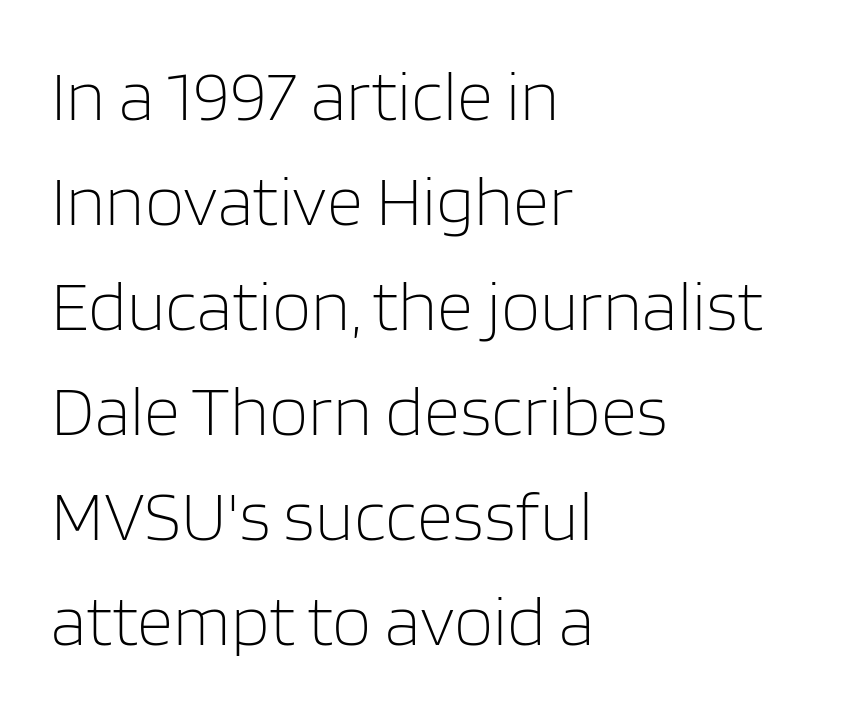
The image shows 71 px light sans-serif type, upright; set left-aligned, normal line spacing (1.48x), normal letter spacing, not underlined; low stroke contrast and a large x-height.
